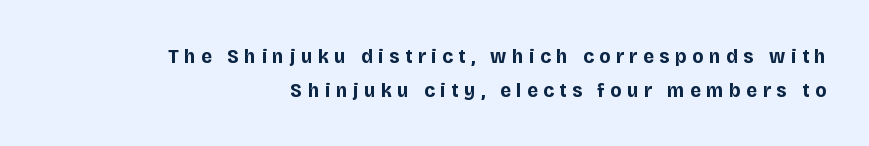
The image shows 21 px bold type, upright; set right-aligned, normal line spacing (1.6x), unusually wide letter spacing (+0.26 em), not underlined.
